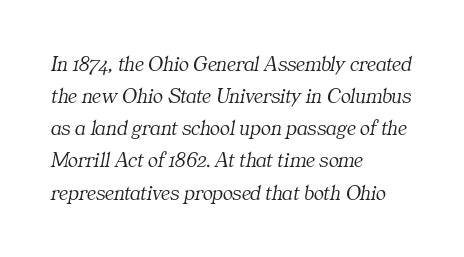
{"italic": "yes", "lean": "right", "slant_degrees": 11, "bold": "no", "underline": "no", "align": "left", "line_spacing": "normal", "line_spacing_ratio": 1.53, "letter_spacing": "normal", "letter_spacing_em": 0.0, "glyph_px": 21}
